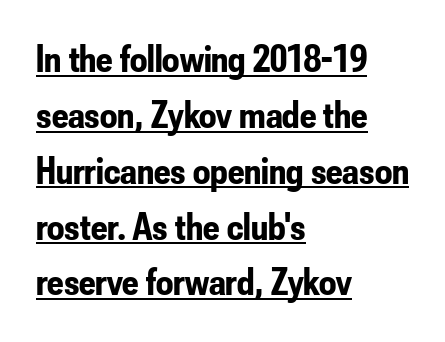
The image shows 38 px bold, condensed sans-serif type, upright; set left-aligned, normal line spacing (1.47x), normal letter spacing, underlined; low stroke contrast and a small x-height.
